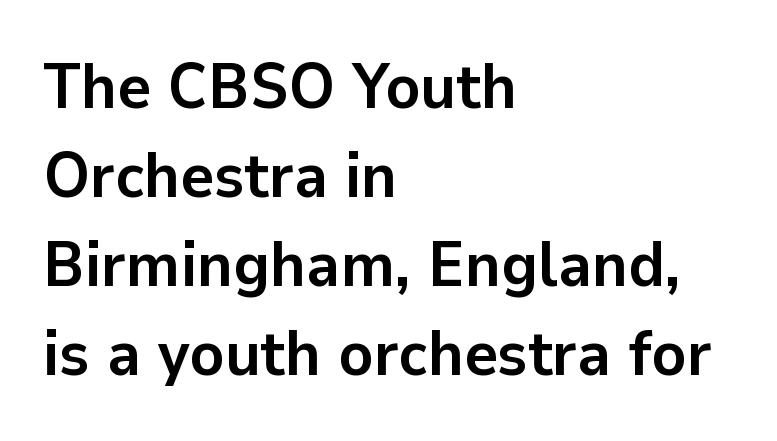
{"serif": "no", "italic": "no", "bold": "yes", "weight": "semibold", "width": "normal", "stroke_contrast": "low", "x_height": "medium", "monospaced": "no", "underline": "no", "align": "left", "line_spacing": "normal", "line_spacing_ratio": 1.39, "letter_spacing": "normal", "letter_spacing_em": 0.0, "glyph_px": 64}
